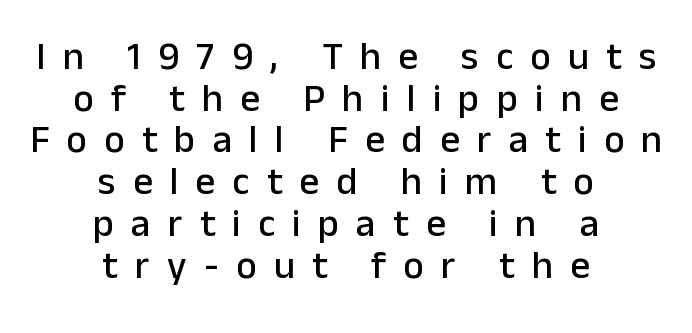
Q: Is the text italic (slanted)? A: No, it is upright.
Q: Is the typeface a serif or a sans-serif typeface? A: Sans-serif.
Q: Is the text underlined? A: No.
Q: How is the paragraph aligned? A: Centered.
Q: Is the spacing between letters normal or unusually wide? A: Unusually wide.
Q: Is the spacing between lines tight, normal or loose? A: Tight.
Q: Width (condensed, normal, or wide)? A: Normal.
Q: Stroke contrast? A: Low.
Q: x-height? A: Medium.
Q: Monospaced? A: No.
